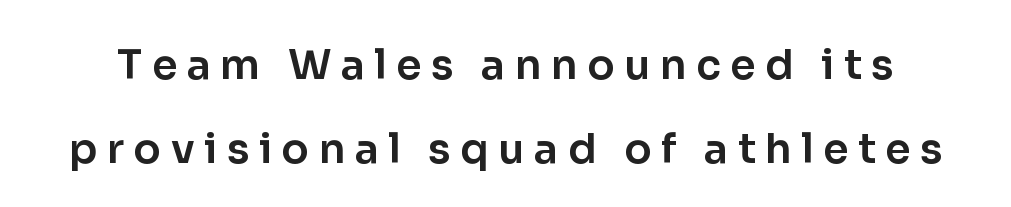
{"serif": "no", "italic": "no", "width": "normal", "stroke_contrast": "low", "x_height": "medium", "monospaced": "no", "underline": "no", "line_spacing": "loose", "line_spacing_ratio": 2.05, "letter_spacing": "wide", "letter_spacing_em": 0.23, "glyph_px": 41}
